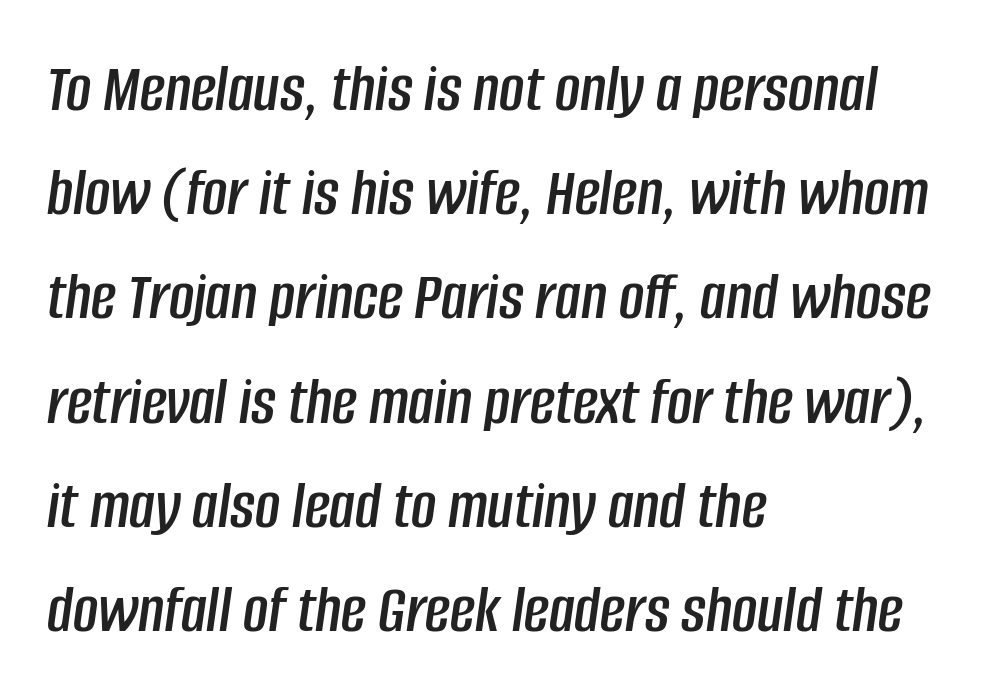
The image shows 69 px condensed type, italic (leaning right); set left-aligned, normal line spacing (1.51x), normal letter spacing, not underlined; low stroke contrast and a large x-height.
